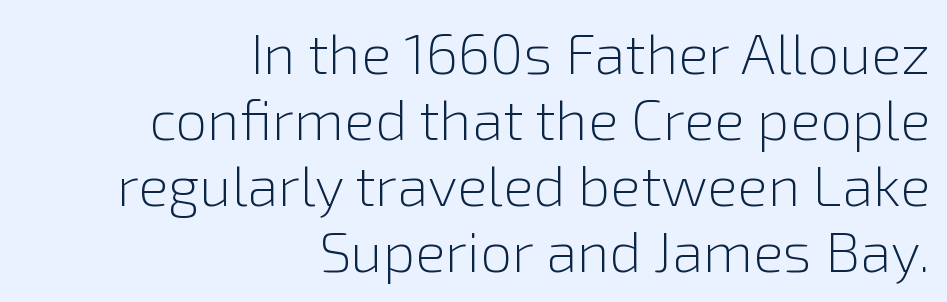
Q: Is the text bold? A: No.
Q: Is the text italic (slanted)? A: No, it is upright.
Q: Is the typeface a serif or a sans-serif typeface? A: Sans-serif.
Q: Is the text underlined? A: No.
Q: How is the paragraph aligned? A: Right-aligned.
Q: Is the spacing between letters normal or unusually wide? A: Normal.
Q: Width (condensed, normal, or wide)? A: Normal.
Q: Stroke contrast? A: Low.
Q: x-height? A: Medium.
Q: Monospaced? A: No.
